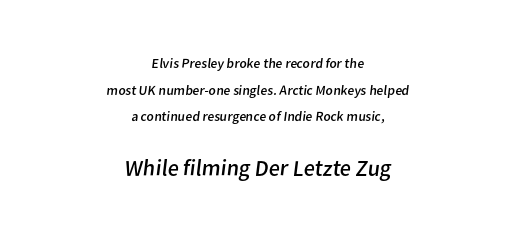
The image shows 23 px text type; set centered, loose line spacing (1.91x), normal letter spacing, not underlined; the second (bottom) block is 1.64x larger.
